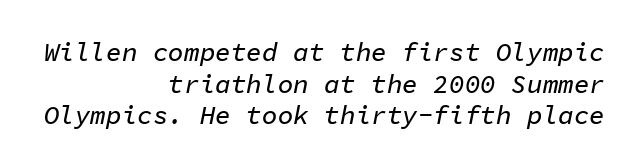
{"italic": "yes", "lean": "right", "slant_degrees": 11, "underline": "no", "align": "right", "line_spacing_ratio": 1.22, "letter_spacing": "normal", "letter_spacing_em": 0.0, "glyph_px": 26}
